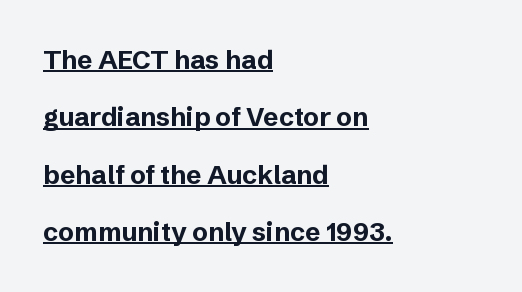
{"italic": "no", "bold": "yes", "underline": "yes", "align": "left", "line_spacing": "loose", "line_spacing_ratio": 2.21, "letter_spacing": "normal", "letter_spacing_em": 0.0, "glyph_px": 26}
